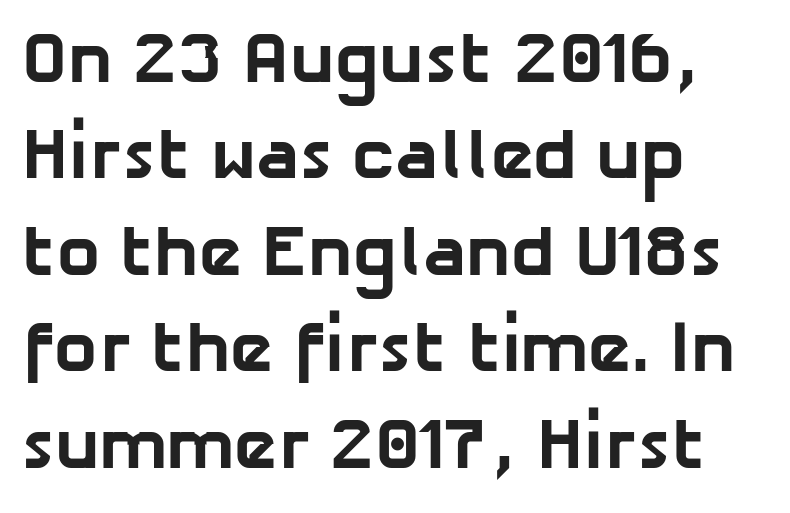
Q: Is the text bold? A: Yes.
Q: Is the typeface a serif or a sans-serif typeface? A: Sans-serif.
Q: Is the text underlined? A: No.
Q: How is the paragraph aligned? A: Left-aligned.
Q: Is the spacing between letters normal or unusually wide? A: Normal.
Q: Is the spacing between lines tight, normal or loose? A: Normal.
Q: Width (condensed, normal, or wide)? A: Normal.
Q: Stroke contrast? A: Low.
Q: x-height? A: Medium.
Q: Monospaced? A: No.
